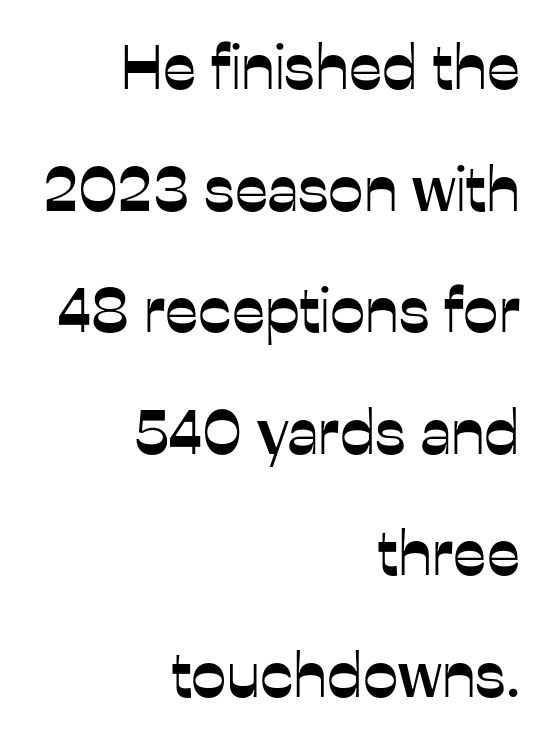
Only glyphs here, with clear space below each row. Each new line begins a long way beneath the previous one. Varying glyph widths throughout — classic text-font behaviour. The rag falls on the left side of this text block.
